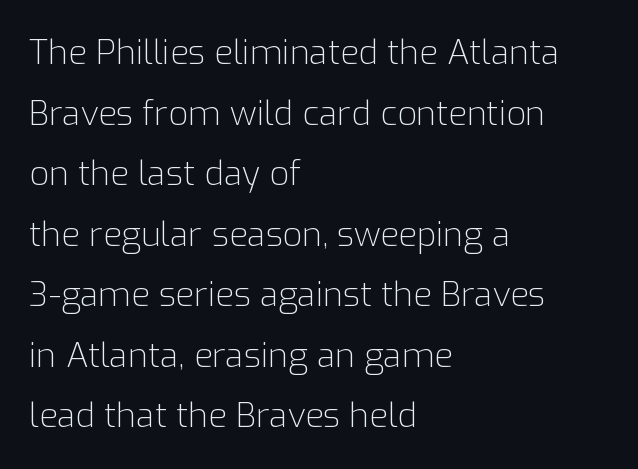
Q: Is the text bold? A: No.
Q: Is the text italic (slanted)? A: No, it is upright.
Q: Is the typeface a serif or a sans-serif typeface? A: Sans-serif.
Q: Is the text underlined? A: No.
Q: How is the paragraph aligned? A: Left-aligned.
Q: Is the spacing between letters normal or unusually wide? A: Normal.
Q: Width (condensed, normal, or wide)? A: Normal.
Q: Stroke contrast? A: Low.
Q: x-height? A: Medium.
Q: Monospaced? A: No.
